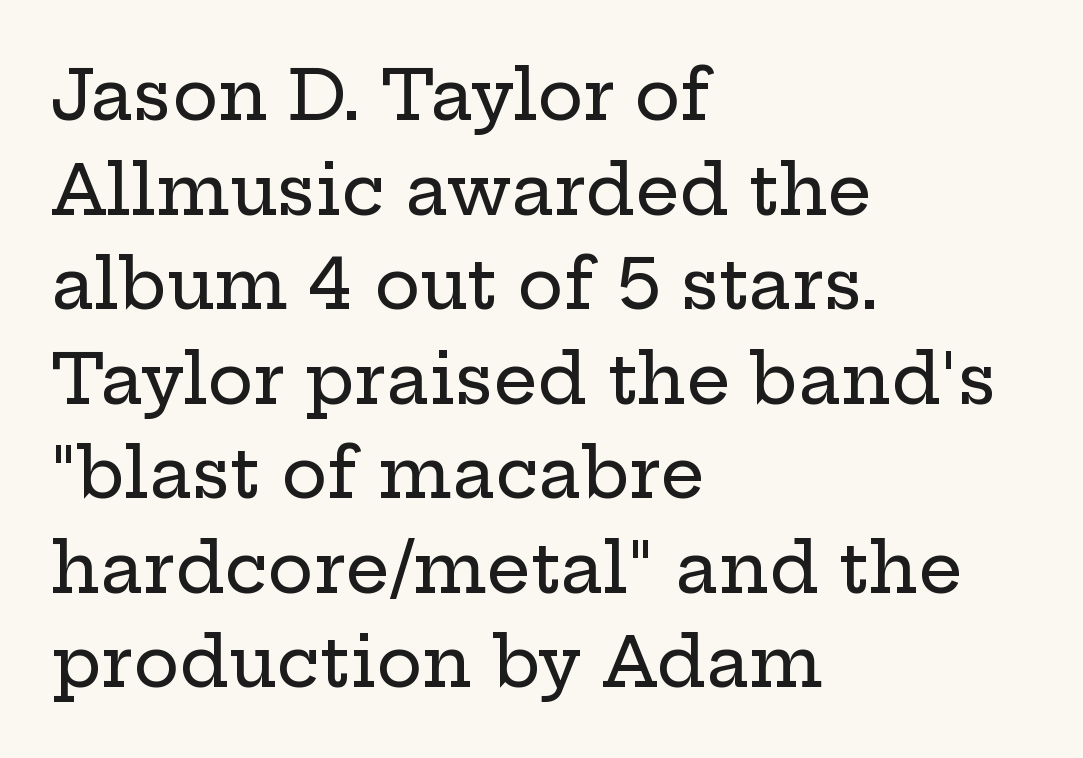
Q: Is the text italic (slanted)? A: No, it is upright.
Q: Is the typeface a serif or a sans-serif typeface? A: Serif.
Q: Is the text underlined? A: No.
Q: How is the paragraph aligned? A: Left-aligned.
Q: Is the spacing between letters normal or unusually wide? A: Normal.
Q: Is the spacing between lines tight, normal or loose? A: Normal.
Q: Width (condensed, normal, or wide)? A: Wide.
Q: Stroke contrast? A: Low.
Q: x-height? A: Medium.
Q: Monospaced? A: No.
